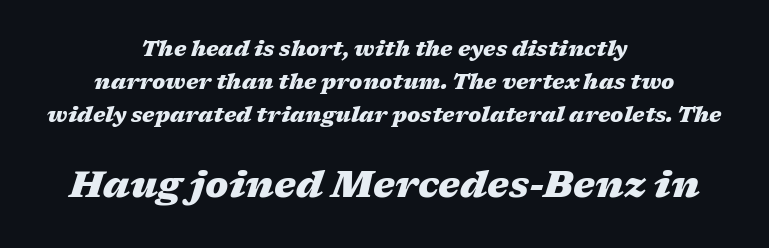
Q: Is the text bold? A: Yes.
Q: Is the text italic (slanted)? A: Yes, it leans right by about 17 degrees.
Q: Is the text underlined? A: No.
Q: How is the paragraph aligned? A: Centered.
Q: Is the spacing between letters normal or unusually wide? A: Normal.
Q: Is the spacing between lines tight, normal or loose? A: Normal.
Q: Which block of text is set in a larger size, the first (top) or the second (bottom)? A: The second (bottom) one.
Q: Width (condensed, normal, or wide)? A: Wide.
Q: Stroke contrast? A: Medium.
Q: x-height? A: Medium.
Q: Monospaced? A: No.
